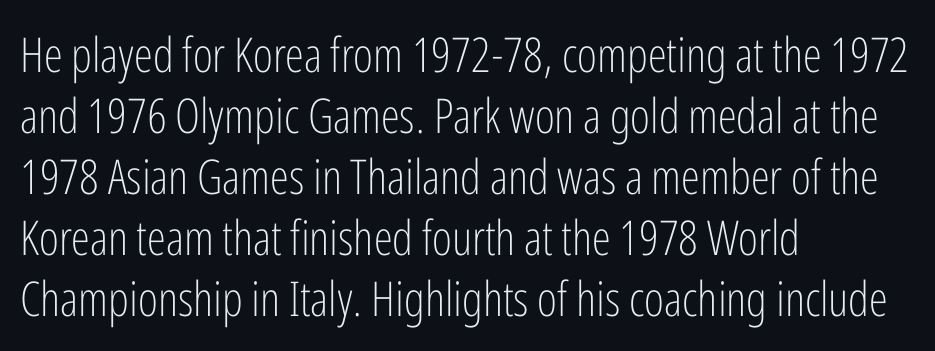
The image shows 48 px light, condensed sans-serif type, upright; set left-aligned, normal line spacing (1.27x), normal letter spacing, not underlined; low stroke contrast and a medium x-height.
